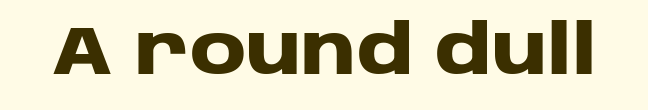
Pretty heavy lettering here — definitely bold. The line texture is even and compact thanks to regular tracking. Is this a sans? Yes — the strokes have no serifs. Spacing verdict: proportional, widths tailored to each character. Glance below the letters and you will spot only blank space. The typography opts for an upright posture over an oblique one.
